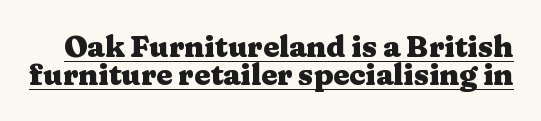
The font's upright variant was chosen for this text. Spacing between characters is what you'd get straight out of the box. A serif font was chosen for this passage. The rendering uses the underline text-decoration. Is there much room between lines? No — they nearly touch.
